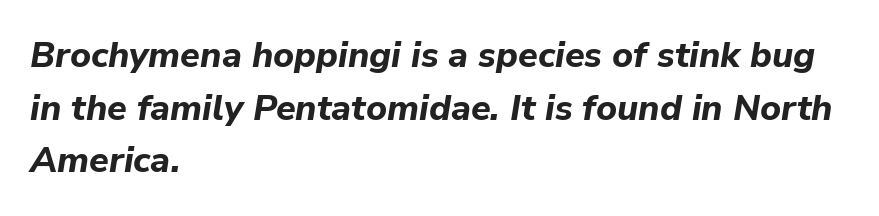
The passage shown has conventional tracking throughout. Weight: bold. The specimen reads as italic at a glance. Character widths vary here, with narrow letters taking less room than wide ones.
